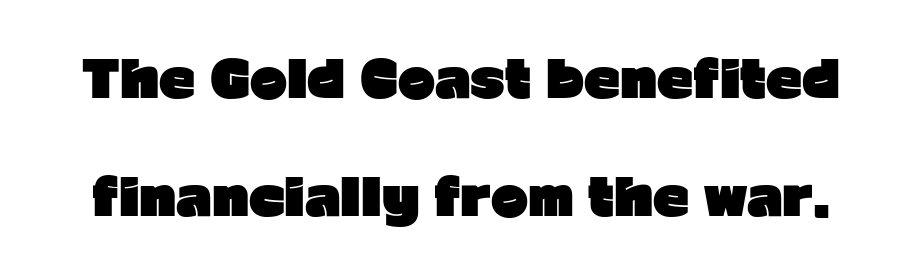
Honestly, the rows look like they've been pulled way apart. Each letter keeps its own natural width here, so spacing adapts to shape. A clean baseline with only descenders dipping below it. When letters stand straight like this, we call the style roman or upright.
